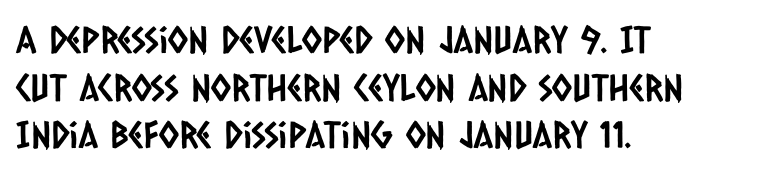
The image shows 37 px condensed sans-serif type; set left-aligned, normal line spacing (1.29x), normal letter spacing, not underlined; low stroke contrast and a large x-height.
